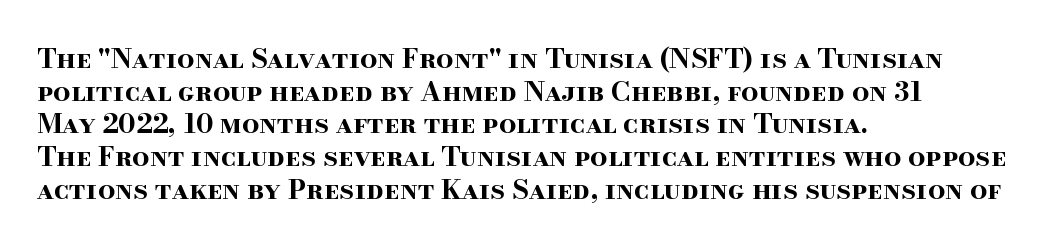
{"italic": "no", "bold": "yes", "underline": "no", "align": "left", "line_spacing_ratio": 1.21, "letter_spacing": "normal", "letter_spacing_em": 0.0, "glyph_px": 27}
